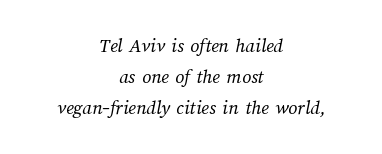
The image shows 20 px text type; set centered, normal line spacing (1.54x), normal letter spacing, not underlined.
